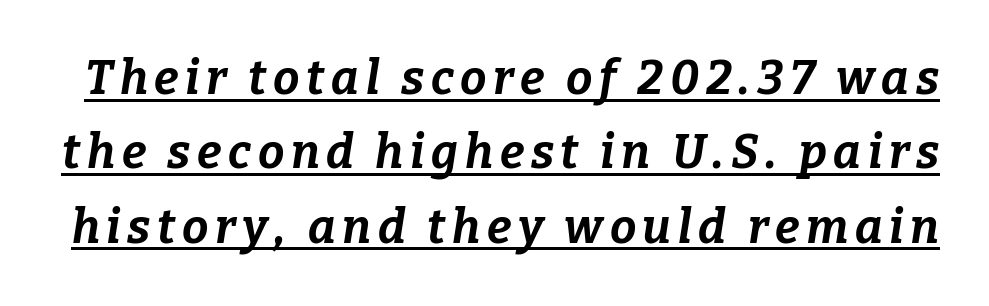
Q: Is the text bold? A: Yes.
Q: Is the text italic (slanted)? A: Yes, it leans right by about 9 degrees.
Q: Is the text underlined? A: Yes.
Q: Is the spacing between lines tight, normal or loose? A: Normal.
Q: Width (condensed, normal, or wide)? A: Normal.
Q: Stroke contrast? A: Low.
Q: x-height? A: Medium.
Q: Monospaced? A: No.
